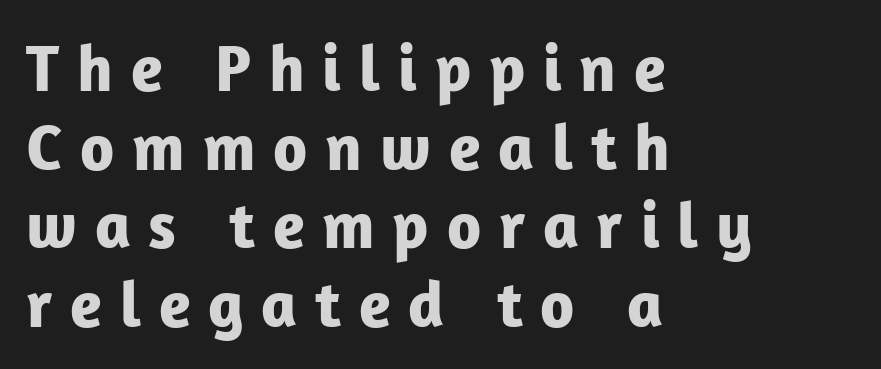
This is the regular roman posture of the typeface. The letters advance in unequal steps, a hallmark of proportional type. Serif or sans? Sans — the stroke terminals are bare. The letters are bold, with thick, heavy strokes. The lines in this sample share a left origin and differ only in where they stop.
